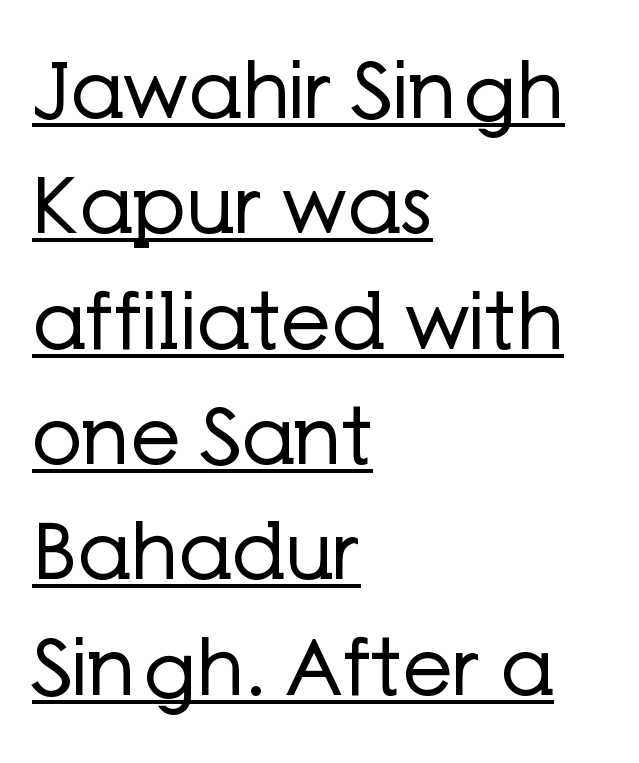
Q: Is the text bold? A: No.
Q: Is the text italic (slanted)? A: No, it is upright.
Q: Is the typeface a serif or a sans-serif typeface? A: Sans-serif.
Q: Is the text underlined? A: Yes.
Q: How is the paragraph aligned? A: Left-aligned.
Q: Is the spacing between letters normal or unusually wide? A: Normal.
Q: Is the spacing between lines tight, normal or loose? A: Normal.
Q: Width (condensed, normal, or wide)? A: Normal.
Q: Stroke contrast? A: Low.
Q: x-height? A: Medium.
Q: Monospaced? A: No.
